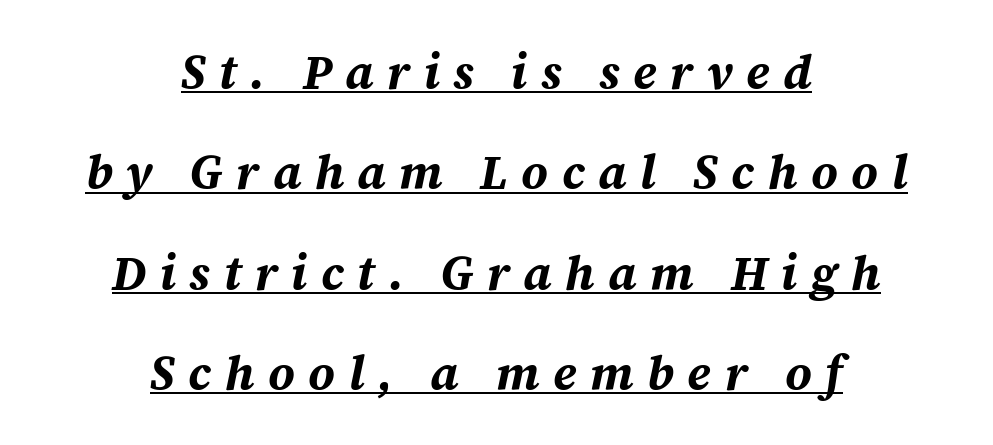
{"italic": "yes", "lean": "right", "slant_degrees": 12, "bold": "yes", "weight": "bold", "width": "normal", "stroke_contrast": "medium", "x_height": "medium", "monospaced": "no", "underline": "yes", "align": "center", "line_spacing": "loose", "line_spacing_ratio": 2.09, "letter_spacing": "wide", "letter_spacing_em": 0.28, "glyph_px": 48}
